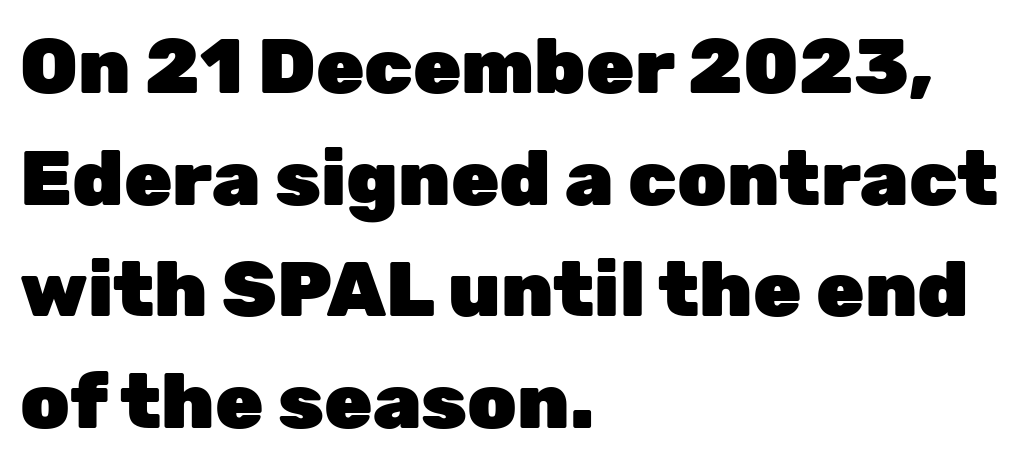
{"serif": "no", "italic": "no", "bold": "yes", "weight": "heavy", "width": "normal", "stroke_contrast": "low", "x_height": "medium", "monospaced": "no", "underline": "no", "align": "left", "line_spacing": "normal", "line_spacing_ratio": 1.43, "letter_spacing": "normal", "letter_spacing_em": 0.0, "glyph_px": 78}
